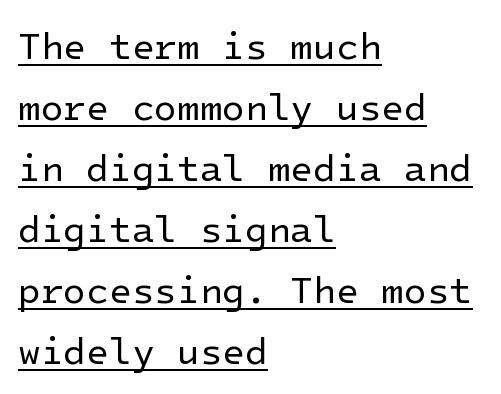
Caption: multi-line text, flush left, ragged right. The block of text has a typical density, with ordinary space between rows. The letters look calm and open, with moderate or lighter stems. You can tell it's not italic because the verticals are truly vertical. Classification — sans serif. This rendering leaves character spacing at its baseline value.
